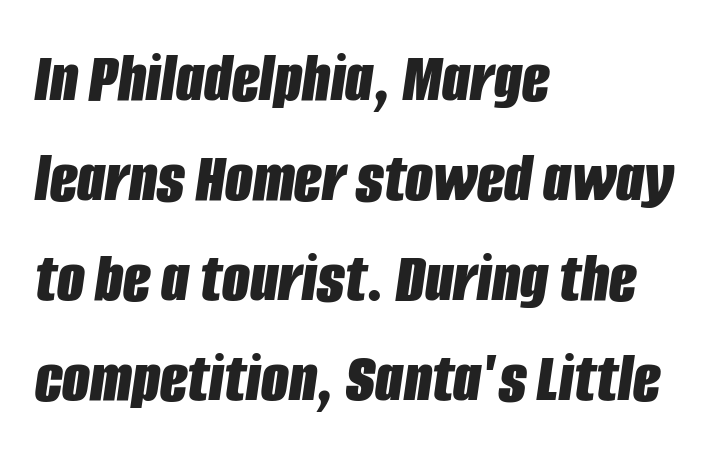
Q: Is the text bold? A: Yes.
Q: Is the text italic (slanted)? A: Yes, it leans right by about 8 degrees.
Q: Is the text underlined? A: No.
Q: How is the paragraph aligned? A: Left-aligned.
Q: Is the spacing between letters normal or unusually wide? A: Normal.
Q: Is the spacing between lines tight, normal or loose? A: Normal.
Q: Width (condensed, normal, or wide)? A: Condensed.
Q: Stroke contrast? A: Low.
Q: x-height? A: Large.
Q: Monospaced? A: No.
